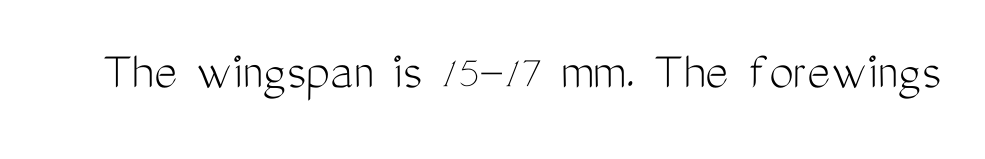
Q: Is the text bold? A: No.
Q: Is the text italic (slanted)? A: No, it is upright.
Q: Is the typeface a serif or a sans-serif typeface? A: Sans-serif.
Q: Is the text underlined? A: No.
Q: Is the spacing between letters normal or unusually wide? A: Normal.
Q: Width (condensed, normal, or wide)? A: Condensed.
Q: Stroke contrast? A: Medium.
Q: x-height? A: Medium.
Q: Monospaced? A: No.
